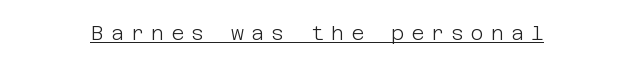
The image shows 20 px text type, upright; set unusually wide letter spacing (+0.35 em), underlined.
